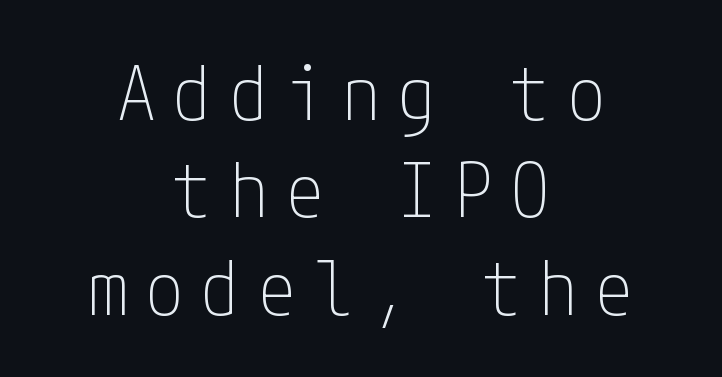
The image shows 76 px thin, condensed sans-serif type, upright; set centered, normal line spacing (1.28x), unusually wide letter spacing (+0.24 em), not underlined; low stroke contrast and a medium x-height.
